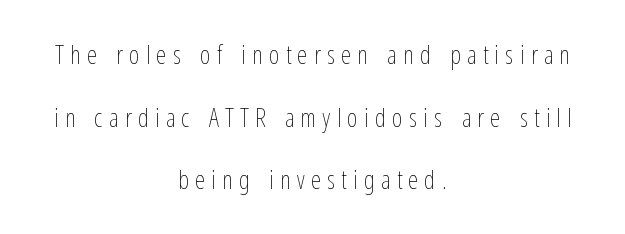
The image shows 26 px text type, upright; set centered, loose line spacing (2.41x), unusually wide letter spacing (+0.24 em), not underlined.
